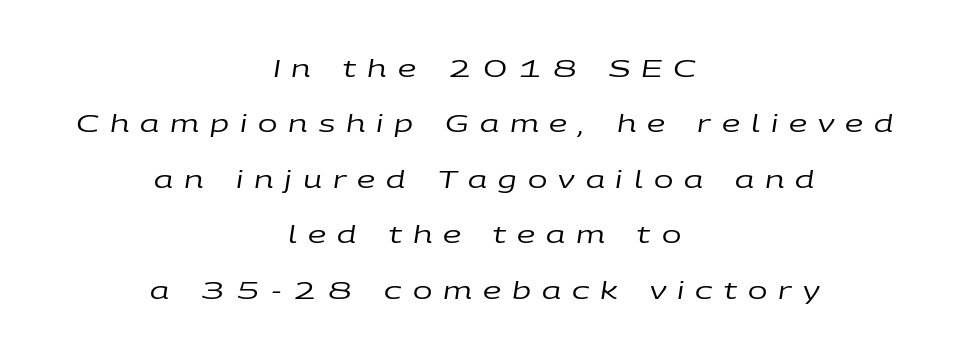
The image shows 23 px text type, italic (leaning right); set centered, loose line spacing (2.41x), unusually wide letter spacing (+0.48 em), not underlined.
